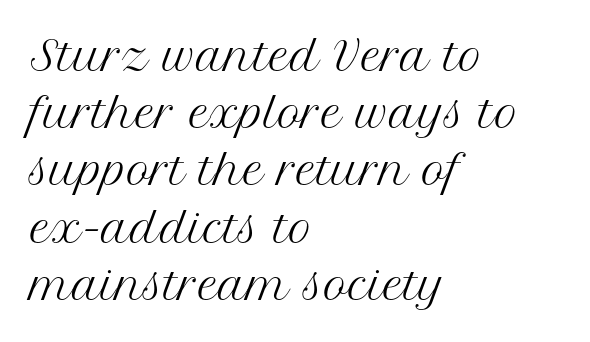
What's the leading like? Ordinary, nothing unusual. Any mark beneath the type? The region is blank. These lines keep a tight, regular rhythm from letter to letter. The weight tops out at a normal text grade.
